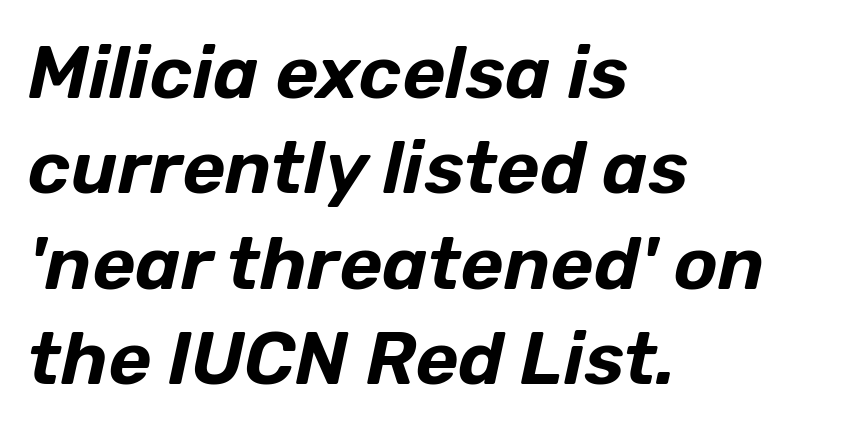
Q: Is the text italic (slanted)? A: Yes, it leans right by about 12 degrees.
Q: Is the text underlined? A: No.
Q: How is the paragraph aligned? A: Left-aligned.
Q: Is the spacing between letters normal or unusually wide? A: Normal.
Q: Is the spacing between lines tight, normal or loose? A: Normal.
Q: Width (condensed, normal, or wide)? A: Normal.
Q: Stroke contrast? A: Low.
Q: x-height? A: Medium.
Q: Monospaced? A: No.
